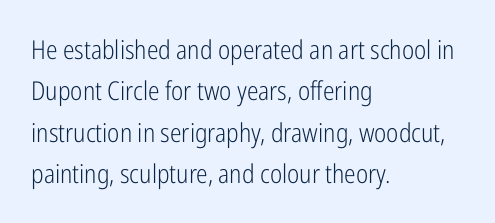
Each stroke keeps to a modest, everyday thickness or less. Whoever set this chose a conventional vertical rhythm. Caption: multi-line text, flush left, ragged right. Underlining? Definitely not there.
